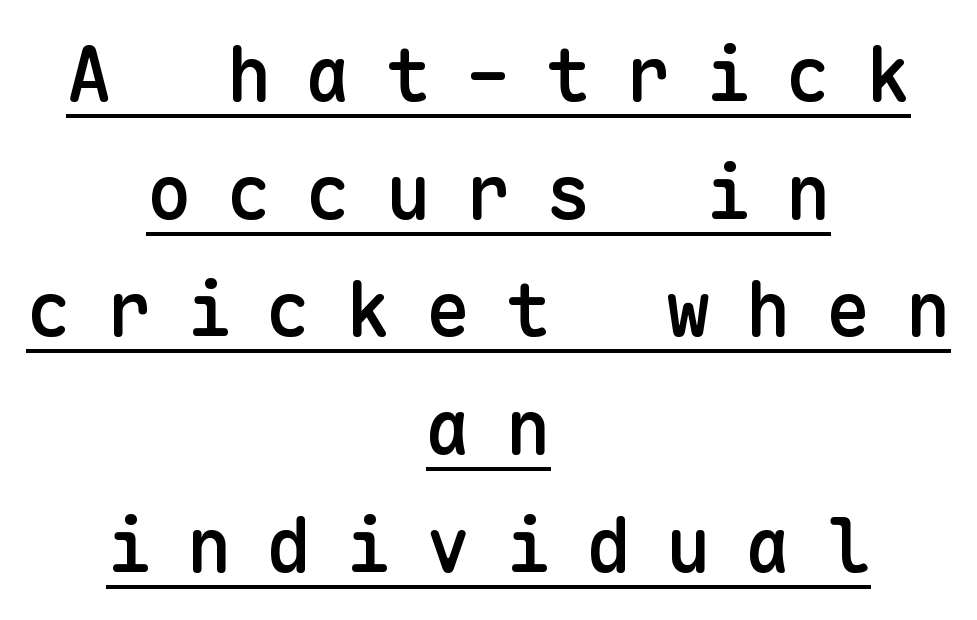
{"serif": "no", "italic": "no", "bold": "semi", "weight": "semibold", "width": "normal", "stroke_contrast": "low", "x_height": "medium", "monospaced": "yes", "underline": "yes", "align": "center", "line_spacing": "normal", "line_spacing_ratio": 1.59, "letter_spacing": "wide", "letter_spacing_em": 0.48, "glyph_px": 74}
